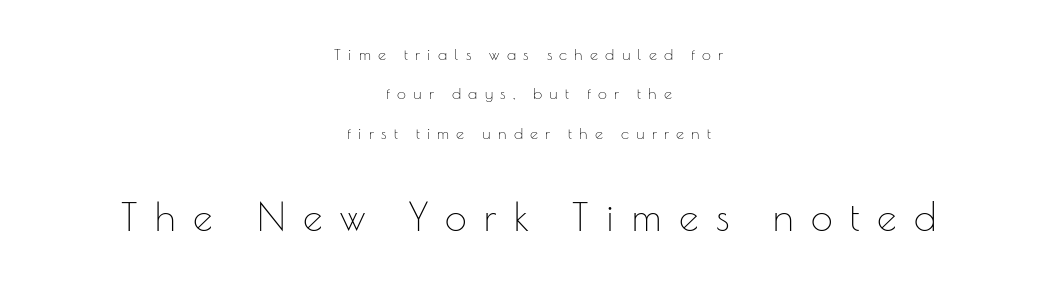
The image shows 39 px thin sans-serif type, upright; set centered, loose line spacing (2.46x), unusually wide letter spacing (+0.45 em), not underlined; the second (bottom) block is 2.44x larger; low stroke contrast and a small x-height.
